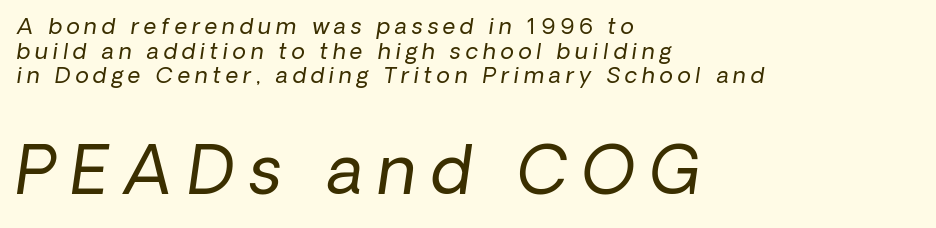
Inter-character spacing is expanded well beyond the font's built-in metrics. A typesetter would call this leading minimal, almost set solid. The more generous point size was reserved for the lower chunk. A bare baseline throughout the passage. The rag falls on the right side of this text block.
